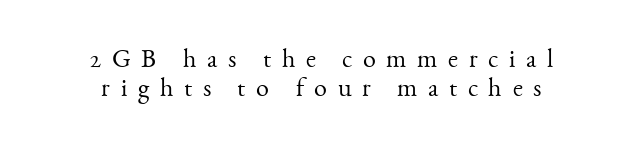
Compared with typical paragraphs, the rows here are closer together. The horizontal fit of the characters is loose and conspicuously gappy. The setting favours the middle, as headings and verse often do. Bare-footed words on every line. The letters stand upright; this is a roman face.
